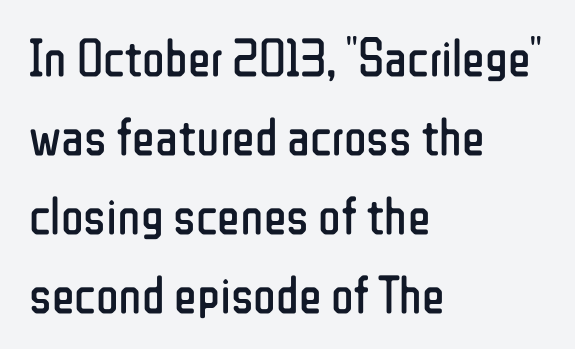
The image shows 53 px regular-weight, condensed sans-serif type, upright; set left-aligned, normal line spacing (1.49x), normal letter spacing, not underlined; low stroke contrast and a medium x-height.
